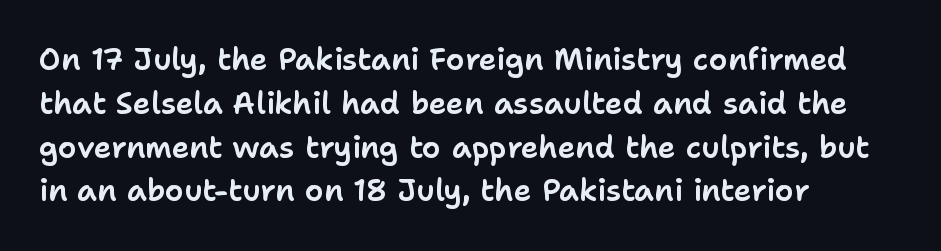
The letterforms sit shoulder to shoulder at normal distance. Is there any slant? The stems are plumb. Each row of text sits above clean, open space. Does the copy run flush right? No — it runs flush left. Regarding leading, the lines here are spaced in the standard way.
